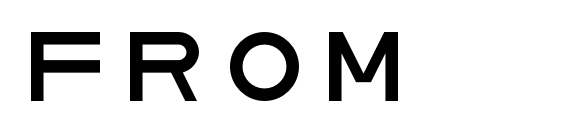
{"serif": "no", "italic": "no", "width": "wide", "stroke_contrast": "low", "x_height": "large", "monospaced": "no", "underline": "no", "align": "left", "letter_spacing": "wide", "letter_spacing_em": 0.34, "glyph_px": 69}
